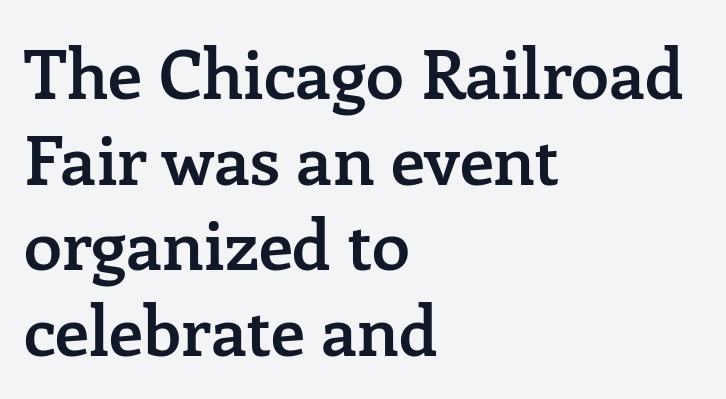
The image shows 69 px semibold serif type, upright; set left-aligned, line spacing 1.24x, normal letter spacing, not underlined; low stroke contrast and a medium x-height.
